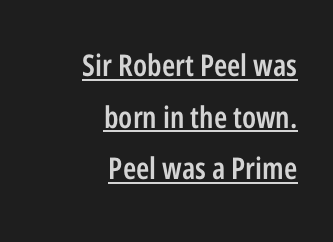
Q: Is the text bold? A: Semi-bold.
Q: Is the text italic (slanted)? A: No, it is upright.
Q: Is the typeface a serif or a sans-serif typeface? A: Sans-serif.
Q: Is the text underlined? A: Yes.
Q: How is the paragraph aligned? A: Right-aligned.
Q: Is the spacing between letters normal or unusually wide? A: Normal.
Q: Width (condensed, normal, or wide)? A: Condensed.
Q: Stroke contrast? A: Low.
Q: x-height? A: Medium.
Q: Monospaced? A: No.
